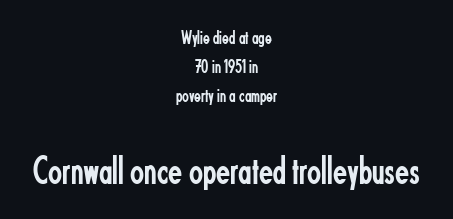
Q: Is the text bold? A: No.
Q: Is the text italic (slanted)? A: No, it is upright.
Q: Is the typeface a serif or a sans-serif typeface? A: Sans-serif.
Q: Is the text underlined? A: No.
Q: How is the paragraph aligned? A: Centered.
Q: Is the spacing between letters normal or unusually wide? A: Normal.
Q: Is the spacing between lines tight, normal or loose? A: Normal.
Q: Which block of text is set in a larger size, the first (top) or the second (bottom)? A: The second (bottom) one.
Q: Width (condensed, normal, or wide)? A: Condensed.
Q: Stroke contrast? A: Low.
Q: x-height? A: Small.
Q: Monospaced? A: No.
